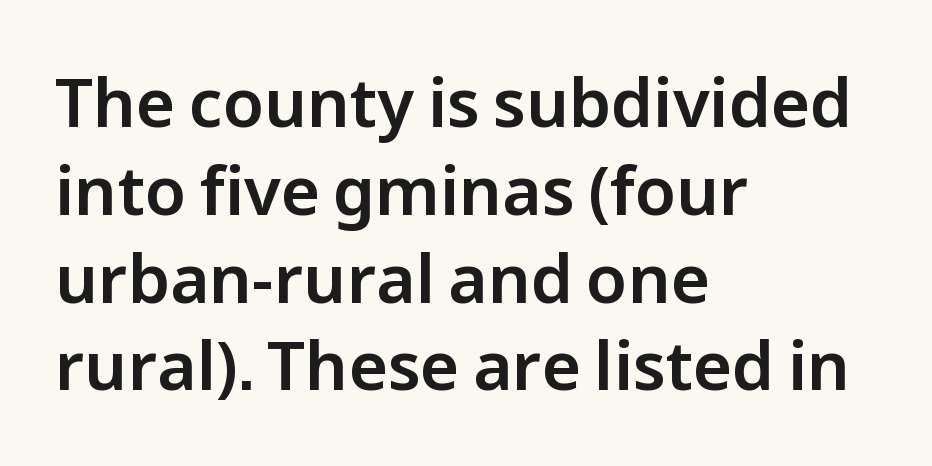
The lines sit at an ordinary, default distance from one another. There is no visible air inserted between adjacent glyphs. Looks like regular typesetting: each glyph gets only the width it needs. Words float on clear page, feet unadorned.
